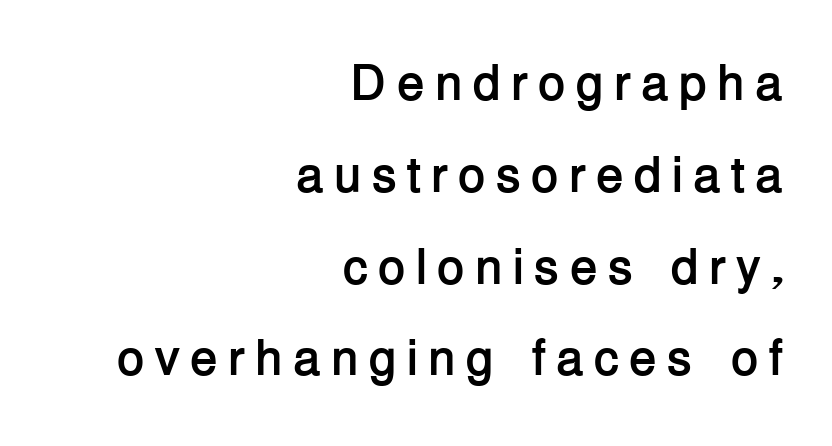
The glyphs are unaccompanied by any horizontal stroke below them. Right-aligned paragraph, ragged on the left. Strong, thick strokes mark this as bold type. To sum up the face: it is a sans, with no serifs.
